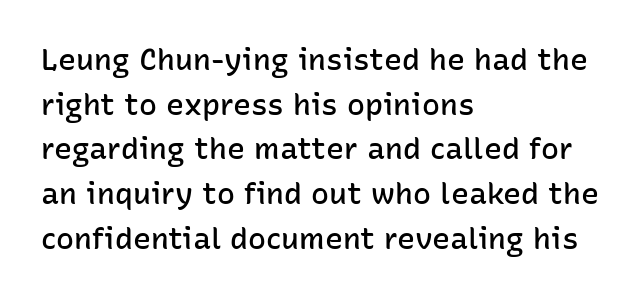
Q: Is the text bold? A: Semi-bold.
Q: Is the text italic (slanted)? A: No, it is upright.
Q: Is the typeface a serif or a sans-serif typeface? A: Sans-serif.
Q: Is the text underlined? A: No.
Q: How is the paragraph aligned? A: Left-aligned.
Q: Is the spacing between letters normal or unusually wide? A: Normal.
Q: Is the spacing between lines tight, normal or loose? A: Normal.
Q: Width (condensed, normal, or wide)? A: Normal.
Q: Stroke contrast? A: Low.
Q: x-height? A: Medium.
Q: Monospaced? A: No.
